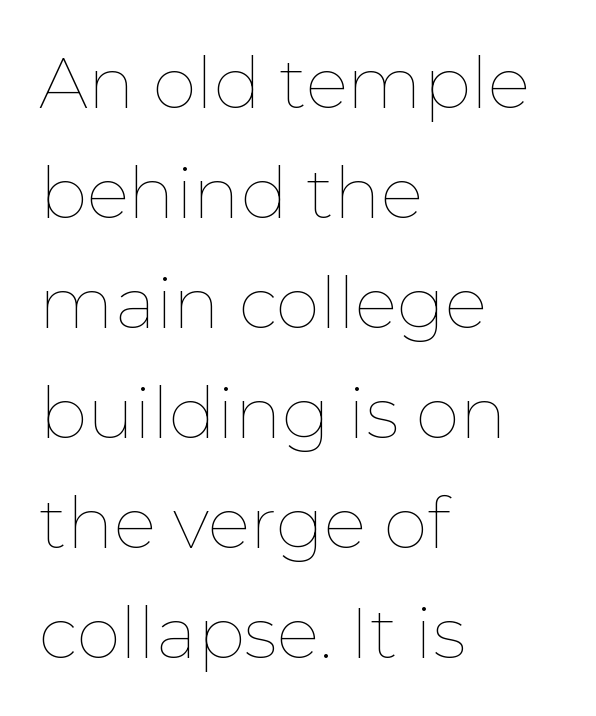
Line starts are locked; line ends wander. It's the straight-up-and-down kind of type. The leading is moderate, giving the passage an even texture. Letters rest on an invisible, unmarked baseline.
